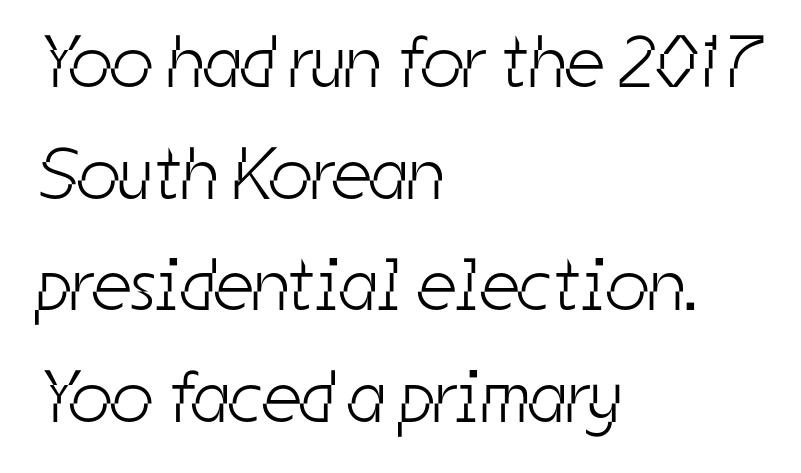
Q: Is the text bold? A: No.
Q: Is the typeface a serif or a sans-serif typeface? A: Sans-serif.
Q: Is the text underlined? A: No.
Q: How is the paragraph aligned? A: Left-aligned.
Q: Is the spacing between letters normal or unusually wide? A: Normal.
Q: Is the spacing between lines tight, normal or loose? A: Normal.
Q: Width (condensed, normal, or wide)? A: Condensed.
Q: Stroke contrast? A: Low.
Q: x-height? A: Medium.
Q: Monospaced? A: No.
